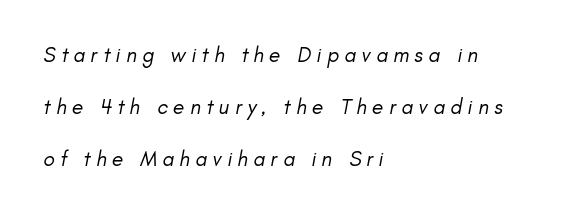
The image shows 21 px text type, italic (leaning right); set left-aligned, loose line spacing (2.47x), unusually wide letter spacing (+0.26 em), not underlined.
